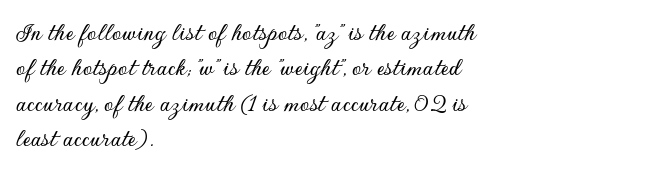
The image shows 27 px text type; set left-aligned, normal line spacing (1.31x), normal letter spacing, not underlined.
